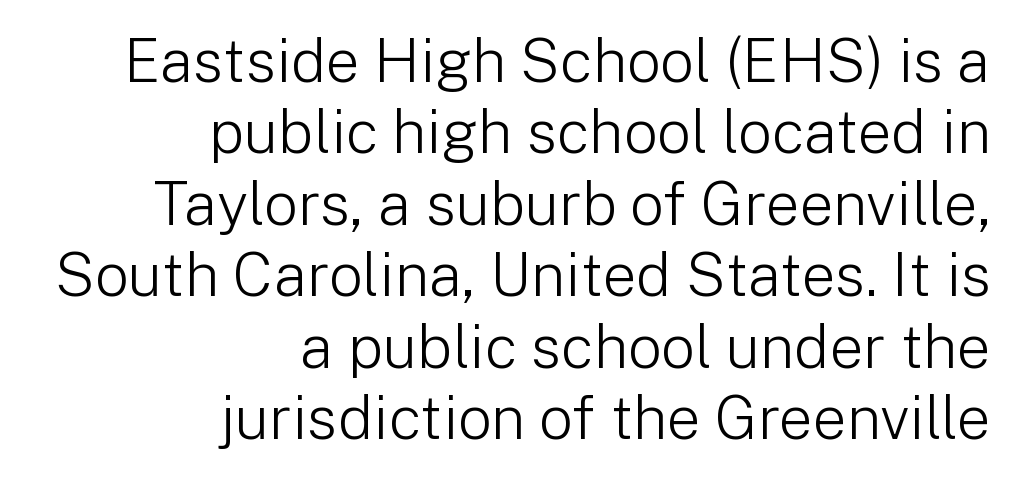
Q: Is the text bold? A: No.
Q: Is the text italic (slanted)? A: No, it is upright.
Q: Is the typeface a serif or a sans-serif typeface? A: Sans-serif.
Q: Is the text underlined? A: No.
Q: How is the paragraph aligned? A: Right-aligned.
Q: Is the spacing between letters normal or unusually wide? A: Normal.
Q: Width (condensed, normal, or wide)? A: Normal.
Q: Stroke contrast? A: Low.
Q: x-height? A: Medium.
Q: Monospaced? A: No.
